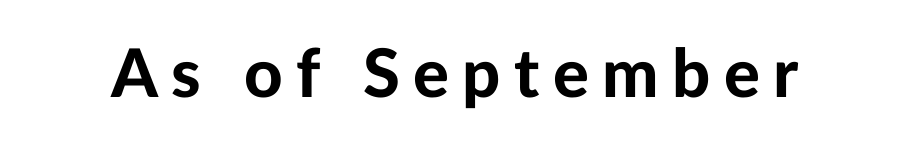
The image shows 67 px bold sans-serif type, upright; set unusually wide letter spacing (+0.2 em), not underlined; low stroke contrast and a medium x-height.
